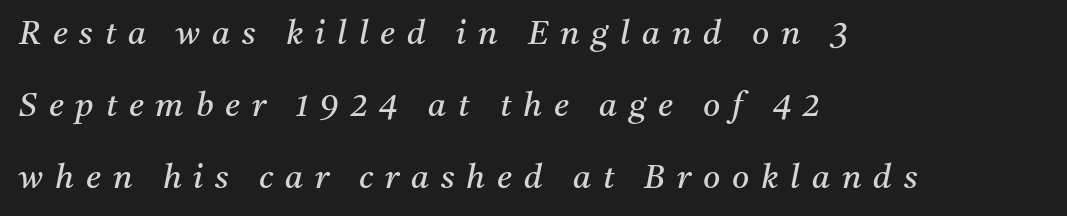
{"serif": "yes", "italic": "yes", "lean": "right", "slant_degrees": 11, "bold": "no", "weight": "regular", "width": "normal", "stroke_contrast": "medium", "x_height": "medium", "monospaced": "no", "underline": "no", "align": "left", "line_spacing": "loose", "line_spacing_ratio": 2.18, "letter_spacing": "wide", "letter_spacing_em": 0.36, "glyph_px": 33}
